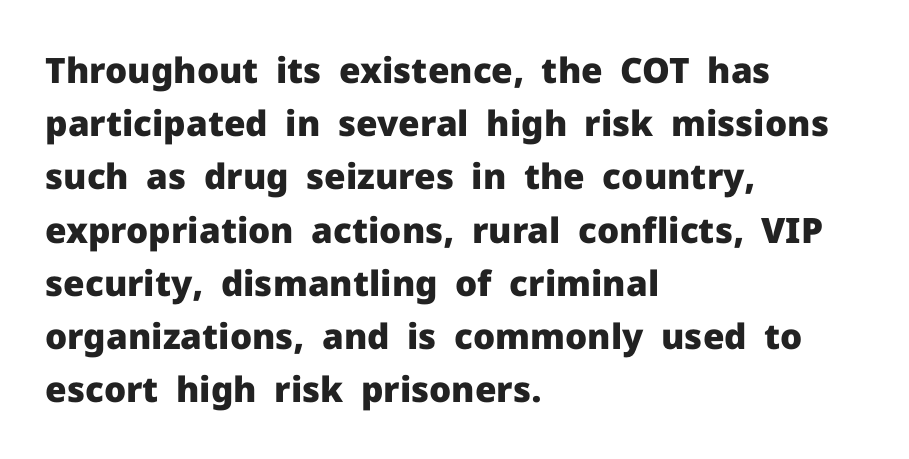
Q: Is the text bold? A: Yes.
Q: Is the text italic (slanted)? A: No, it is upright.
Q: Is the typeface a serif or a sans-serif typeface? A: Sans-serif.
Q: Is the text underlined? A: No.
Q: How is the paragraph aligned? A: Left-aligned.
Q: Is the spacing between letters normal or unusually wide? A: Normal.
Q: Is the spacing between lines tight, normal or loose? A: Normal.
Q: Width (condensed, normal, or wide)? A: Normal.
Q: Stroke contrast? A: Low.
Q: x-height? A: Medium.
Q: Monospaced? A: No.
